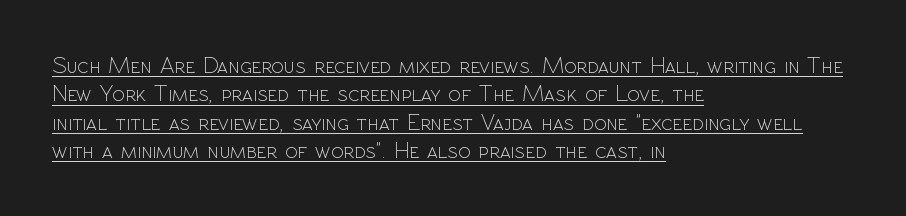
{"italic": "no", "bold": "no", "underline": "yes", "align": "left", "line_spacing_ratio": 1.23, "letter_spacing": "normal", "letter_spacing_em": 0.0, "glyph_px": 23}
